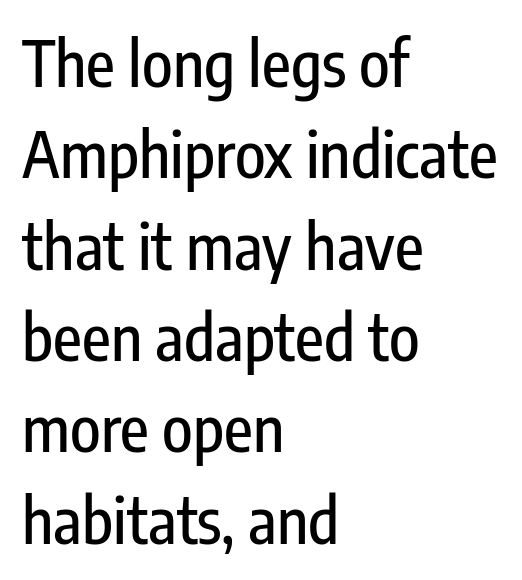
Q: Is the text italic (slanted)? A: No, it is upright.
Q: Is the typeface a serif or a sans-serif typeface? A: Sans-serif.
Q: Is the text underlined? A: No.
Q: How is the paragraph aligned? A: Left-aligned.
Q: Is the spacing between letters normal or unusually wide? A: Normal.
Q: Is the spacing between lines tight, normal or loose? A: Normal.
Q: Width (condensed, normal, or wide)? A: Condensed.
Q: Stroke contrast? A: Low.
Q: x-height? A: Medium.
Q: Monospaced? A: No.
